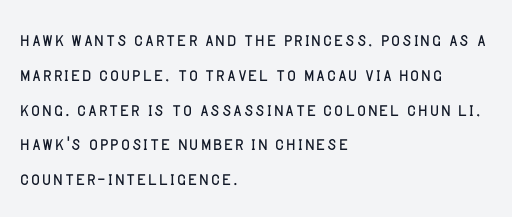
Q: Is the text bold? A: No.
Q: Is the text italic (slanted)? A: No, it is upright.
Q: Is the text underlined? A: No.
Q: How is the paragraph aligned? A: Left-aligned.
Q: Is the spacing between letters normal or unusually wide? A: Normal.
Q: Is the spacing between lines tight, normal or loose? A: Normal.
